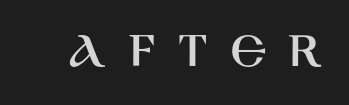
The image shows 53 px sans-serif type, upright; set unusually wide letter spacing (+0.42 em), not underlined; high stroke contrast and a large x-height.
